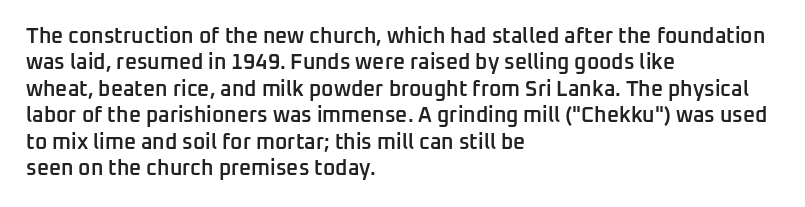
Q: Is the text bold? A: Semi-bold.
Q: Is the text italic (slanted)? A: No, it is upright.
Q: Is the text underlined? A: No.
Q: How is the paragraph aligned? A: Left-aligned.
Q: Is the spacing between letters normal or unusually wide? A: Normal.
Q: Is the spacing between lines tight, normal or loose? A: Normal.
